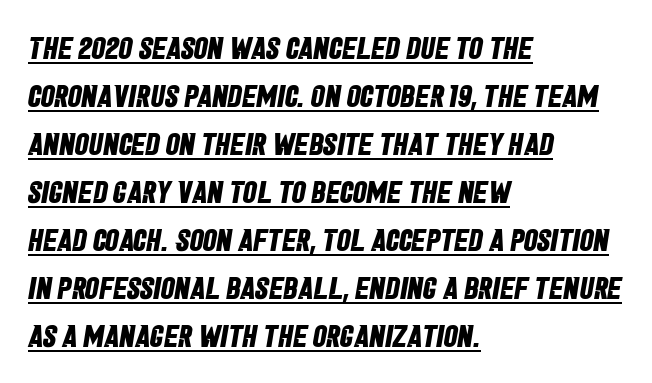
The image shows 31 px bold, condensed sans-serif type; set left-aligned, normal line spacing (1.55x), normal letter spacing, underlined; low stroke contrast and a large x-height.
